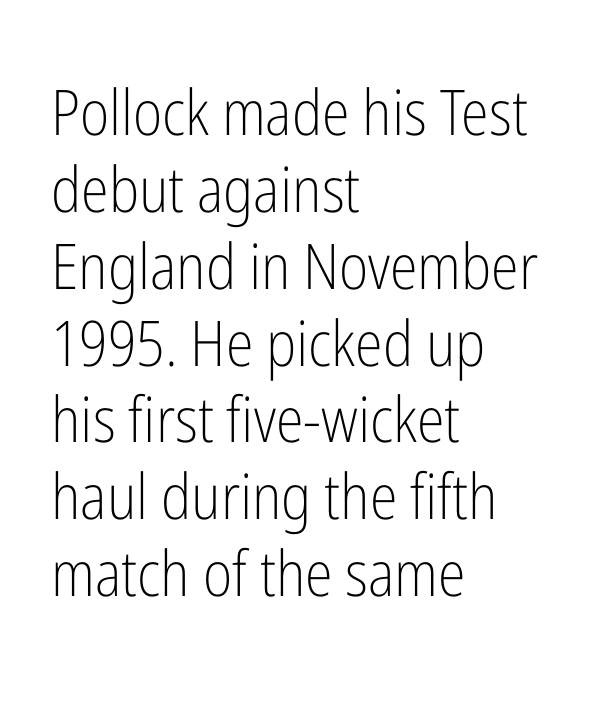
Q: Is the text bold? A: No.
Q: Is the text italic (slanted)? A: No, it is upright.
Q: Is the typeface a serif or a sans-serif typeface? A: Sans-serif.
Q: Is the text underlined? A: No.
Q: How is the paragraph aligned? A: Left-aligned.
Q: Is the spacing between letters normal or unusually wide? A: Normal.
Q: Width (condensed, normal, or wide)? A: Condensed.
Q: Stroke contrast? A: Low.
Q: x-height? A: Medium.
Q: Monospaced? A: No.
